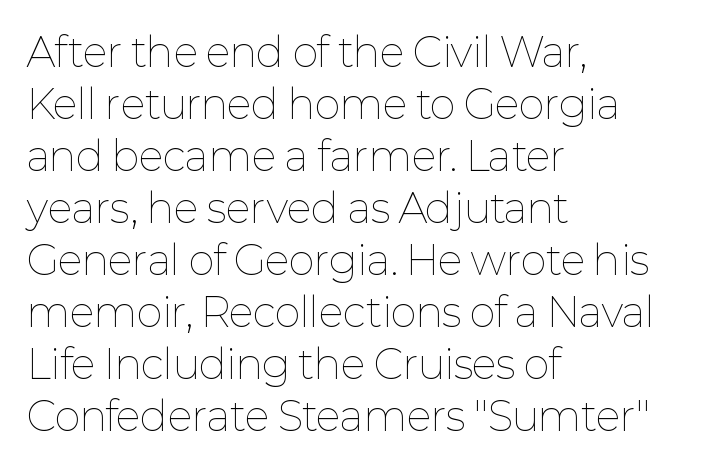
Q: Is the text bold? A: No.
Q: Is the text italic (slanted)? A: No, it is upright.
Q: Is the text underlined? A: No.
Q: How is the paragraph aligned? A: Left-aligned.
Q: Is the spacing between letters normal or unusually wide? A: Normal.
Q: Is the spacing between lines tight, normal or loose? A: Normal.
Q: Width (condensed, normal, or wide)? A: Normal.
Q: Stroke contrast? A: Low.
Q: x-height? A: Medium.
Q: Monospaced? A: No.
